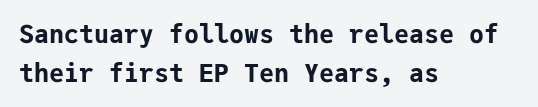
Vertical strokes here are truly vertical. In terms of letterspacing, this is plain default setting. This block has exactly the height ordinary leading produces. Pretty heavy lettering here — definitely bold.
